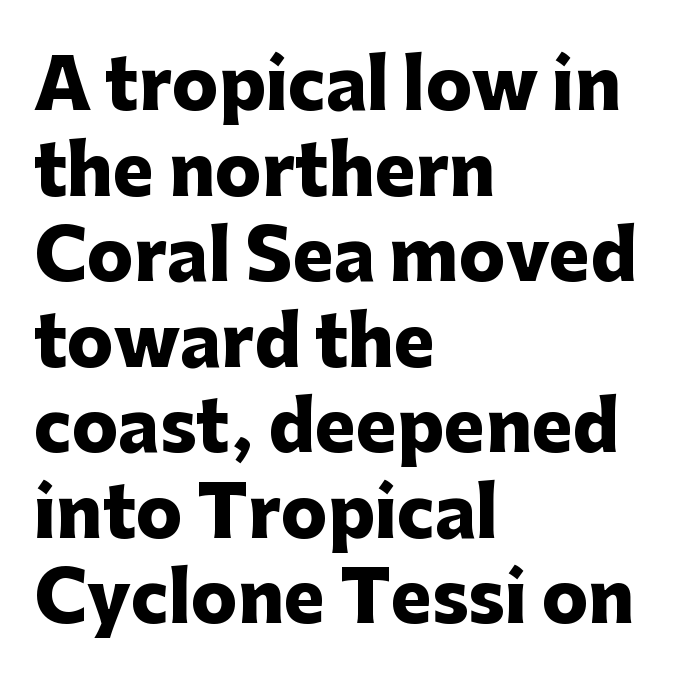
Q: Is the text bold? A: Yes.
Q: Is the text italic (slanted)? A: No, it is upright.
Q: Is the typeface a serif or a sans-serif typeface? A: Sans-serif.
Q: Is the text underlined? A: No.
Q: How is the paragraph aligned? A: Left-aligned.
Q: Is the spacing between letters normal or unusually wide? A: Normal.
Q: Width (condensed, normal, or wide)? A: Normal.
Q: Stroke contrast? A: Low.
Q: x-height? A: Medium.
Q: Monospaced? A: No.
